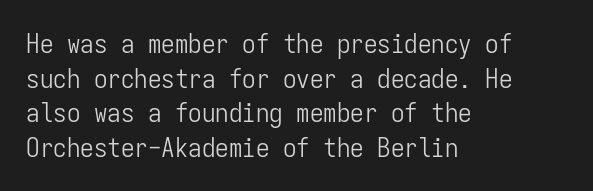
{"italic": "no", "bold": "no", "underline": "no", "align": "left", "line_spacing": "normal", "line_spacing_ratio": 1.28, "letter_spacing": "normal", "letter_spacing_em": 0.0, "glyph_px": 27}
